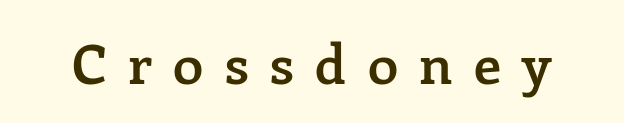
{"serif": "yes", "italic": "no", "bold": "semi", "weight": "semibold", "width": "normal", "stroke_contrast": "low", "x_height": "medium", "monospaced": "no", "underline": "no", "letter_spacing": "wide", "letter_spacing_em": 0.39, "glyph_px": 55}
